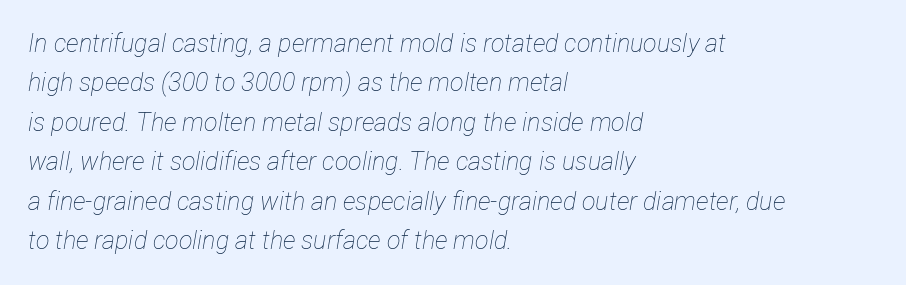
Any mark beneath the type? The region is blank. Line beginnings align vertically; line endings do not. The face used here is rendered with its standard letterfit. The face used here has a pronounced slope to its letters. Summary of weight: not heavy and not bold. The rows are spaced the way most documents space them.
